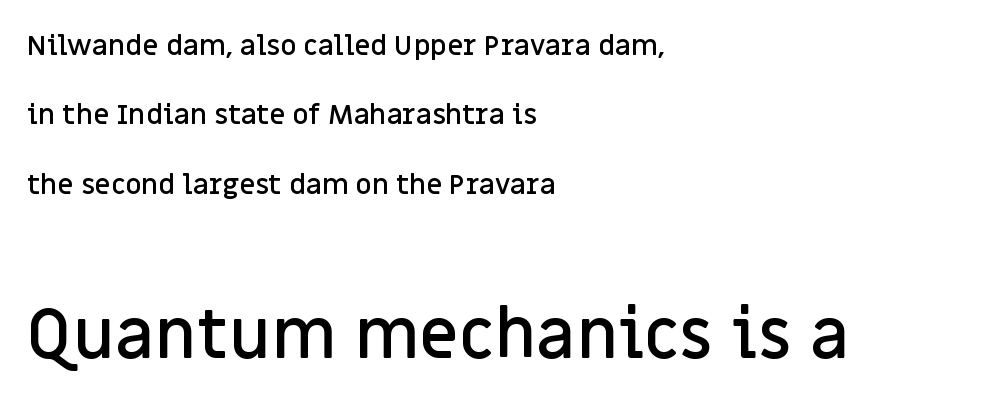
{"serif": "no", "italic": "no", "bold": "semi", "weight": "semibold", "width": "normal", "stroke_contrast": "low", "x_height": "large", "monospaced": "no", "underline": "no", "align": "left", "line_spacing": "loose", "line_spacing_ratio": 2.48, "letter_spacing": "normal", "letter_spacing_em": 0.0, "larger_block": "second", "size_ratio": 2.46, "glyph_px": 69}
